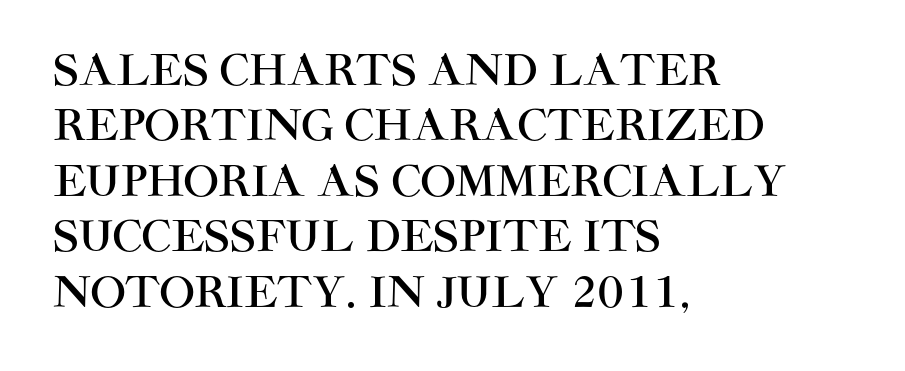
Honestly, the letter spacing is just normal — you wouldn't notice it. Notice how the passage keeps a crisp vertical edge on the left only. Here the designer chose a conventional face with non-uniform glyph widths. Successive baselines arrive at the customary interval.
